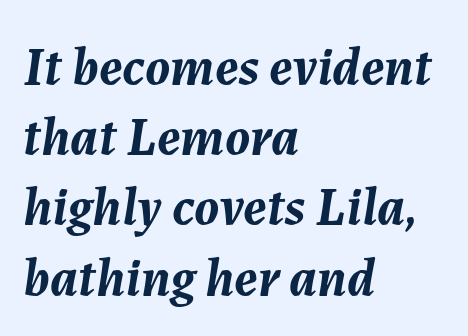
Q: Is the text bold? A: Yes.
Q: Is the text italic (slanted)? A: Yes, it leans right by about 7 degrees.
Q: Is the text underlined? A: No.
Q: How is the paragraph aligned? A: Left-aligned.
Q: Is the spacing between letters normal or unusually wide? A: Normal.
Q: Is the spacing between lines tight, normal or loose? A: Normal.
Q: Width (condensed, normal, or wide)? A: Normal.
Q: Stroke contrast? A: Medium.
Q: x-height? A: Medium.
Q: Monospaced? A: No.
